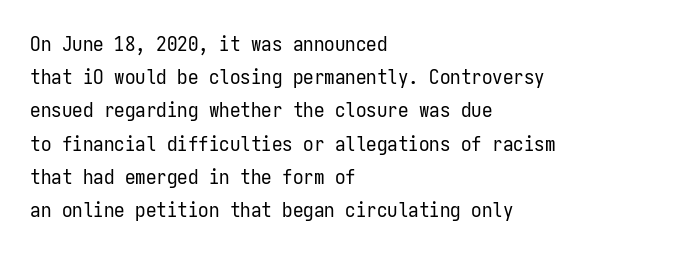
{"italic": "no", "bold": "no", "underline": "no", "align": "left", "line_spacing": "normal", "line_spacing_ratio": 1.58, "letter_spacing": "normal", "letter_spacing_em": 0.0, "glyph_px": 21}
